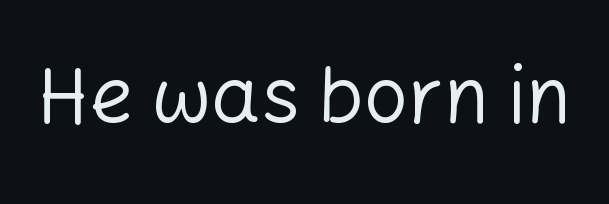
{"serif": "no", "italic": "no", "bold": "no", "weight": "regular", "width": "normal", "stroke_contrast": "low", "x_height": "medium", "monospaced": "no", "underline": "no", "letter_spacing": "normal", "letter_spacing_em": 0.0, "glyph_px": 78}
